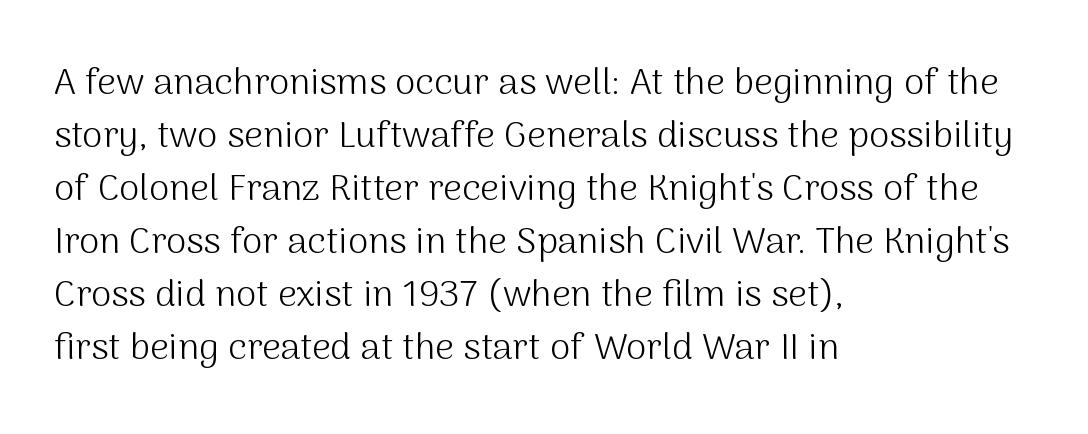
{"serif": "no", "italic": "no", "bold": "no", "weight": "light", "width": "normal", "stroke_contrast": "medium", "x_height": "medium", "monospaced": "no", "underline": "no", "align": "left", "line_spacing": "normal", "line_spacing_ratio": 1.43, "letter_spacing": "normal", "letter_spacing_em": 0.0, "glyph_px": 37}
